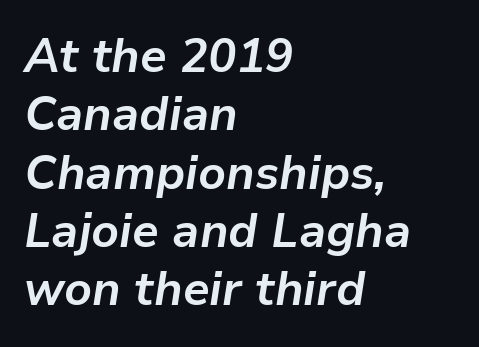
Q: Is the text bold? A: Yes.
Q: Is the text italic (slanted)? A: Yes, it leans right by about 9 degrees.
Q: Is the text underlined? A: No.
Q: How is the paragraph aligned? A: Left-aligned.
Q: Is the spacing between letters normal or unusually wide? A: Normal.
Q: Width (condensed, normal, or wide)? A: Normal.
Q: Stroke contrast? A: Low.
Q: x-height? A: Medium.
Q: Monospaced? A: No.
